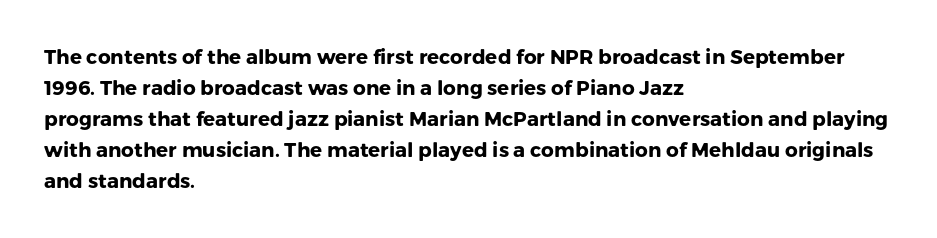
Q: Is the text bold? A: Yes.
Q: Is the text italic (slanted)? A: No, it is upright.
Q: Is the text underlined? A: No.
Q: How is the paragraph aligned? A: Left-aligned.
Q: Is the spacing between letters normal or unusually wide? A: Normal.
Q: Is the spacing between lines tight, normal or loose? A: Normal.
